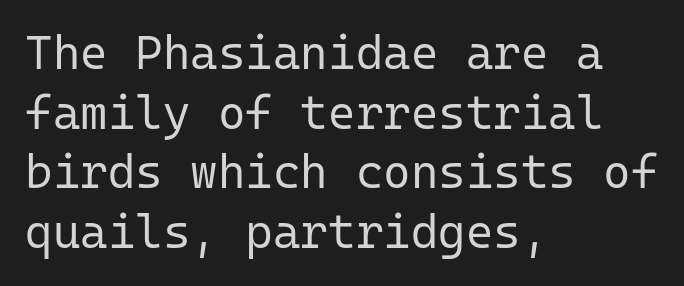
The image shows 47 px regular-weight sans-serif type, upright, monospaced; set left-aligned, normal line spacing (1.27x), normal letter spacing, not underlined; low stroke contrast and a medium x-height.
